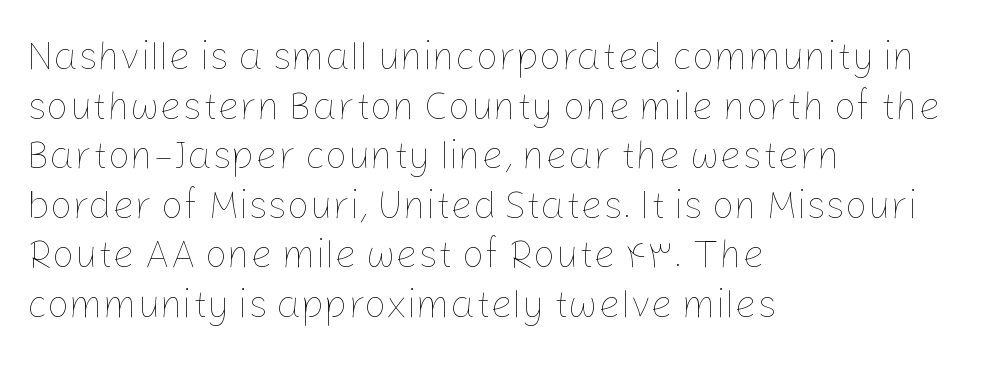
Q: Is the text bold? A: No.
Q: Is the text italic (slanted)? A: No, it is upright.
Q: Is the text underlined? A: No.
Q: How is the paragraph aligned? A: Left-aligned.
Q: Is the spacing between letters normal or unusually wide? A: Normal.
Q: Is the spacing between lines tight, normal or loose? A: Normal.
Q: Width (condensed, normal, or wide)? A: Normal.
Q: Stroke contrast? A: Low.
Q: x-height? A: Medium.
Q: Monospaced? A: No.
